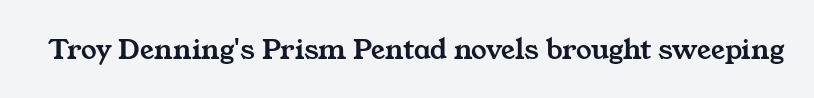
The image shows 31 px wide serif type; set normal letter spacing, not underlined; medium stroke contrast and a medium x-height.
